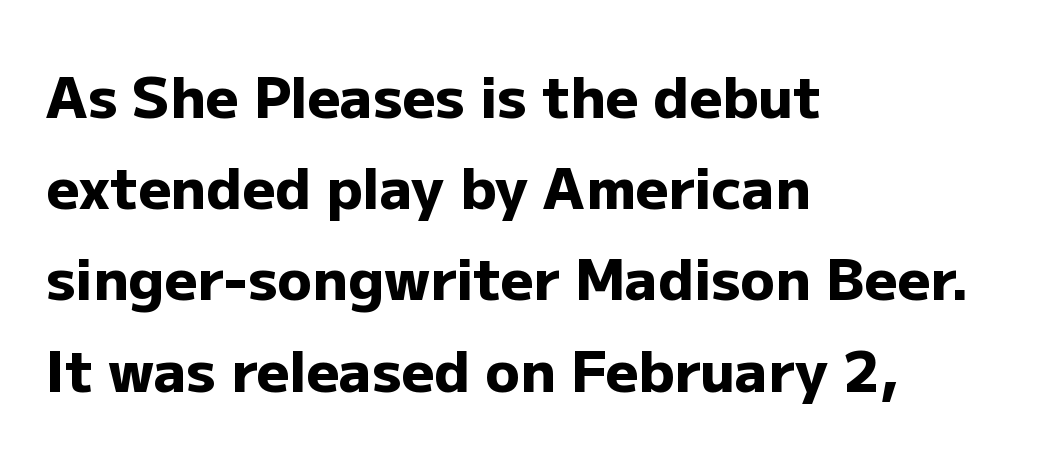
Q: Is the text bold? A: Yes.
Q: Is the text italic (slanted)? A: No, it is upright.
Q: Is the typeface a serif or a sans-serif typeface? A: Sans-serif.
Q: Is the text underlined? A: No.
Q: How is the paragraph aligned? A: Left-aligned.
Q: Is the spacing between letters normal or unusually wide? A: Normal.
Q: Is the spacing between lines tight, normal or loose? A: Normal.
Q: Width (condensed, normal, or wide)? A: Normal.
Q: Stroke contrast? A: Low.
Q: x-height? A: Medium.
Q: Monospaced? A: No.
